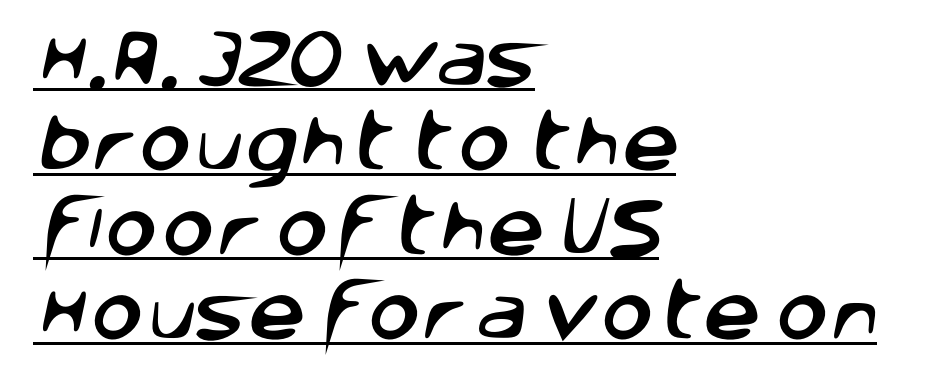
This rendering uses left alignment, leaving the right contour irregular. A typesetter would label this face a sans. This sample has the flowing, uneven cadence of proportional lettering. A typographer would call this underscored text.
